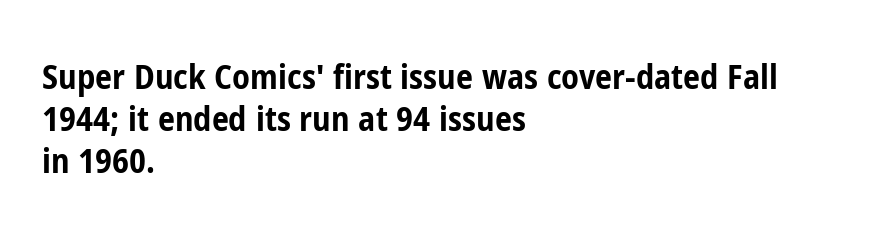
The image shows 34 px bold, condensed sans-serif type, upright; set left-aligned, line spacing 1.24x, normal letter spacing, not underlined; low stroke contrast and a medium x-height.
